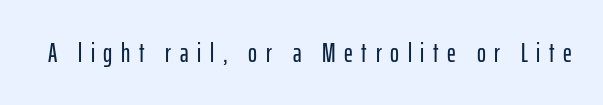
The image shows 27 px text type, upright; set unusually wide letter spacing (+0.32 em), not underlined.
